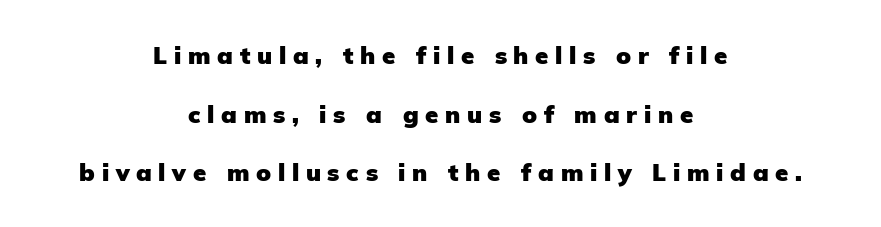
{"italic": "no", "bold": "yes", "underline": "no", "align": "center", "line_spacing": "loose", "line_spacing_ratio": 2.44, "letter_spacing": "wide", "letter_spacing_em": 0.28, "glyph_px": 24}
